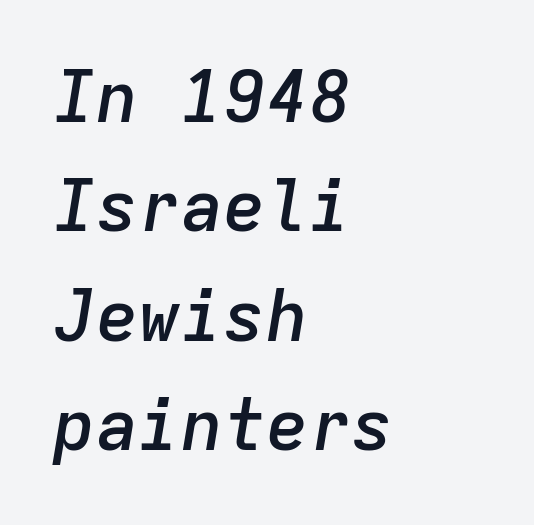
{"italic": "yes", "lean": "right", "slant_degrees": 9, "bold": "semi", "weight": "semibold", "width": "normal", "stroke_contrast": "low", "x_height": "medium", "monospaced": "yes", "underline": "no", "align": "left", "line_spacing": "normal", "line_spacing_ratio": 1.54, "letter_spacing": "normal", "letter_spacing_em": 0.0, "glyph_px": 71}
